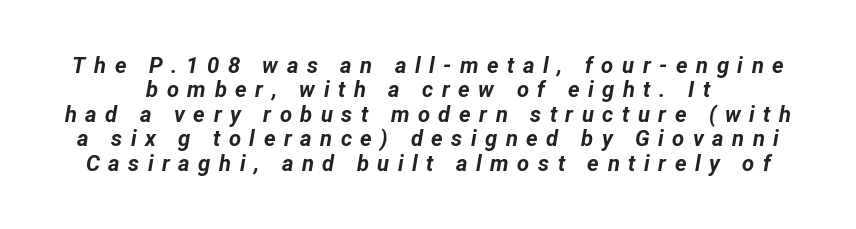
Q: Is the text bold? A: Yes.
Q: Is the text italic (slanted)? A: Yes, it leans right by about 12 degrees.
Q: Is the text underlined? A: No.
Q: Is the spacing between letters normal or unusually wide? A: Unusually wide.
Q: Is the spacing between lines tight, normal or loose? A: Tight.
